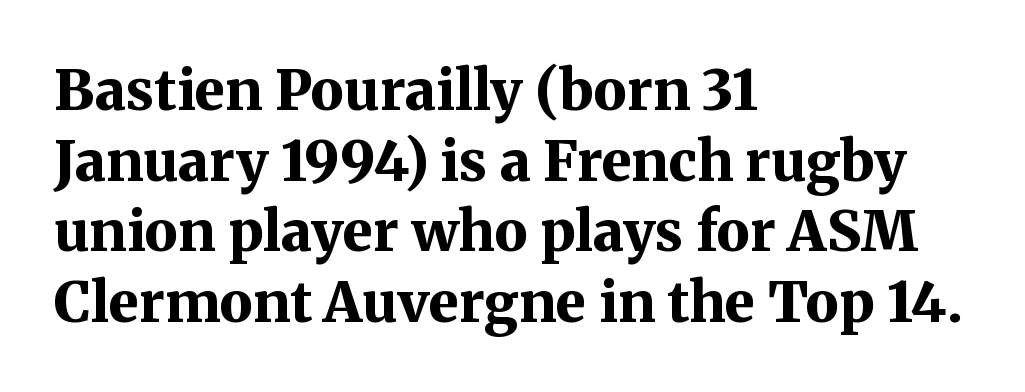
{"serif": "yes", "italic": "no", "bold": "yes", "weight": "bold", "width": "normal", "stroke_contrast": "medium", "x_height": "medium", "monospaced": "no", "underline": "no", "align": "left", "line_spacing": "normal", "line_spacing_ratio": 1.26, "letter_spacing": "normal", "letter_spacing_em": 0.0, "glyph_px": 56}
